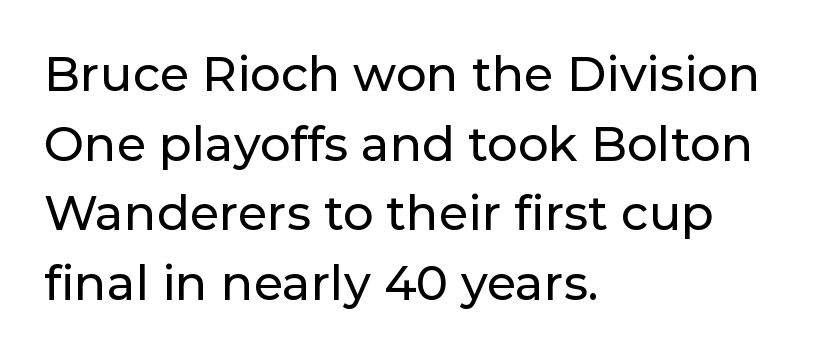
The horizontal fit of the characters is conventional and even. Think of a printed novel: that variable character pitch is what you see here. In CSS terms this would be text-align: left. The typography opts for an upright posture over an oblique one. A bare baseline throughout the passage. Notice how descenders clear the ascenders below comfortably — that's standard leading.
